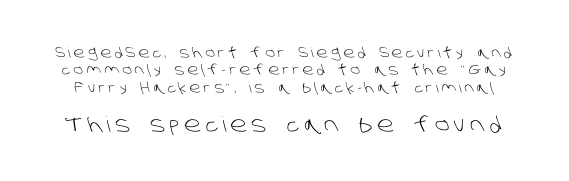
The image shows 21 px text type; set line spacing 1.24x, unusually wide letter spacing (+0.22 em), not underlined; the second (bottom) block is 1.5x larger.
